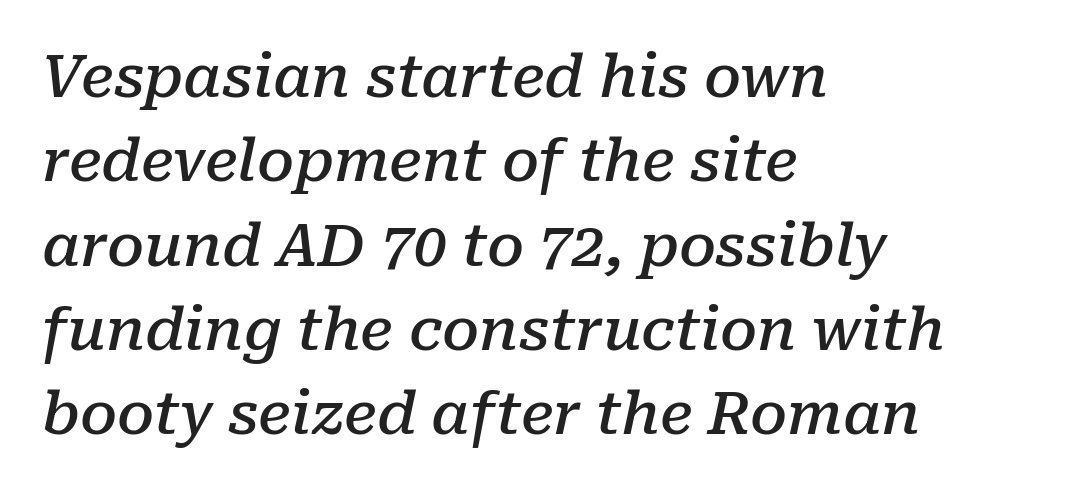
Q: Is the text bold? A: Semi-bold.
Q: Is the text italic (slanted)? A: Yes, it leans right by about 10 degrees.
Q: Is the typeface a serif or a sans-serif typeface? A: Serif.
Q: Is the text underlined? A: No.
Q: How is the paragraph aligned? A: Left-aligned.
Q: Is the spacing between letters normal or unusually wide? A: Normal.
Q: Is the spacing between lines tight, normal or loose? A: Normal.
Q: Width (condensed, normal, or wide)? A: Normal.
Q: Stroke contrast? A: Low.
Q: x-height? A: Medium.
Q: Monospaced? A: No.
